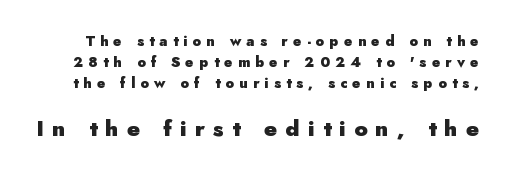
Q: Is the text bold? A: Yes.
Q: Is the text italic (slanted)? A: No, it is upright.
Q: Is the text underlined? A: No.
Q: Is the spacing between letters normal or unusually wide? A: Unusually wide.
Q: Is the spacing between lines tight, normal or loose? A: Normal.
Q: Which block of text is set in a larger size, the first (top) or the second (bottom)? A: The second (bottom) one.
